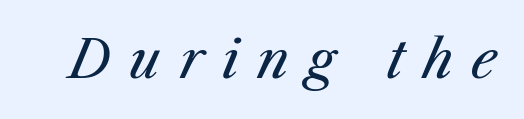
The passage shown leans; its letterforms are oblique. The face used here is rendered with a markedly widened letterfit. The letterforms sit at book weight or below. The rendering uses natural spacing where letterforms have individual widths. Type without underlining.
